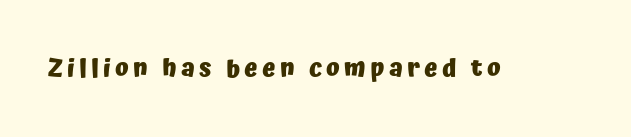
{"italic": "no", "bold": "yes", "underline": "no", "glyph_px": 25}
